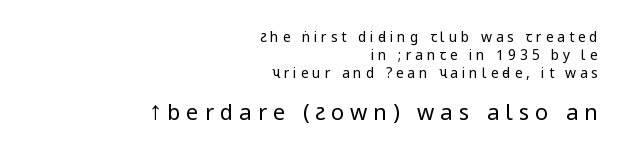
{"italic": "no", "bold": "no", "underline": "no", "align": "right", "line_spacing": "normal", "line_spacing_ratio": 1.27, "letter_spacing": "wide", "letter_spacing_em": 0.27, "larger_block": "second", "size_ratio": 1.57, "glyph_px": 22}
